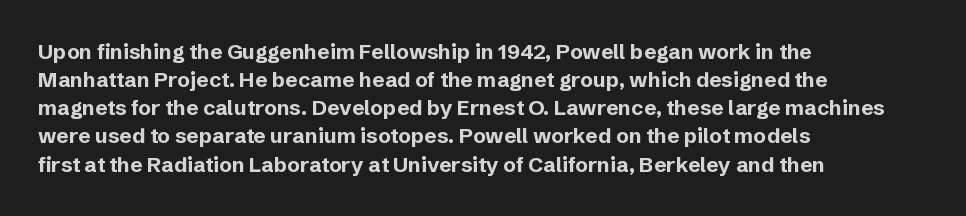
The image shows 21 px bold type, upright; set left-aligned, normal line spacing (1.34x), normal letter spacing, not underlined.
